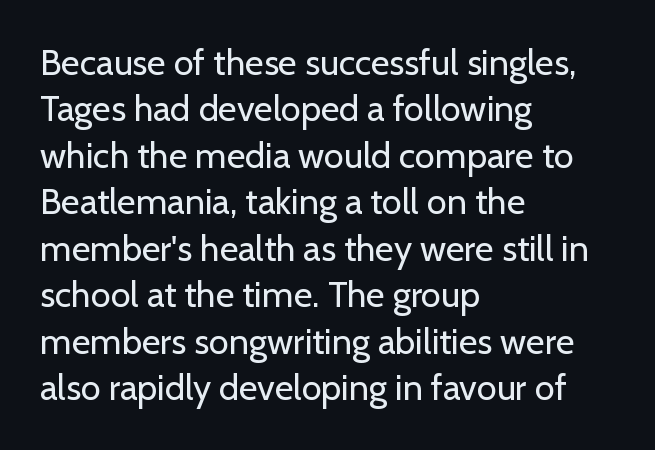
{"serif": "no", "italic": "no", "bold": "no", "weight": "regular", "width": "normal", "stroke_contrast": "low", "x_height": "medium", "monospaced": "no", "underline": "no", "align": "left", "line_spacing": "normal", "line_spacing_ratio": 1.29, "letter_spacing": "normal", "letter_spacing_em": 0.0, "glyph_px": 36}
